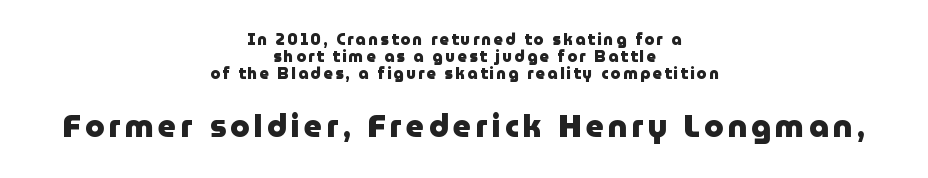
Q: Is the text bold? A: Yes.
Q: Is the text italic (slanted)? A: No, it is upright.
Q: Is the typeface a serif or a sans-serif typeface? A: Sans-serif.
Q: Is the text underlined? A: No.
Q: How is the paragraph aligned? A: Centered.
Q: Is the spacing between lines tight, normal or loose? A: Tight.
Q: Which block of text is set in a larger size, the first (top) or the second (bottom)? A: The second (bottom) one.
Q: Width (condensed, normal, or wide)? A: Normal.
Q: Stroke contrast? A: Low.
Q: x-height? A: Medium.
Q: Monospaced? A: No.
